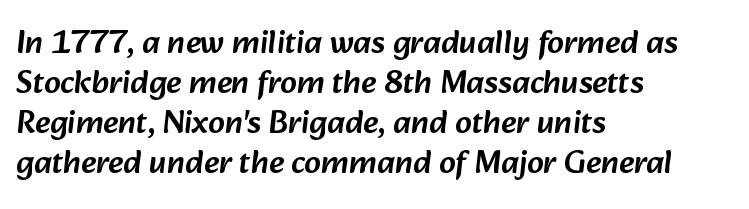
{"serif": "no", "width": "normal", "stroke_contrast": "low", "x_height": "medium", "monospaced": "no", "underline": "no", "align": "left", "line_spacing_ratio": 1.21, "letter_spacing": "normal", "letter_spacing_em": 0.0, "glyph_px": 33}
